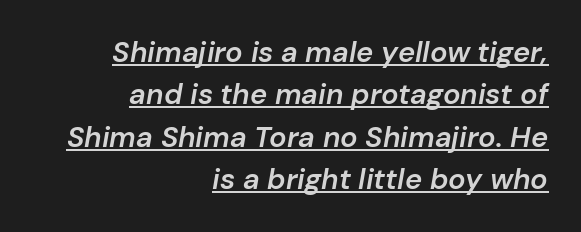
{"italic": "yes", "lean": "right", "slant_degrees": 10, "bold": "semi", "weight": "semibold", "width": "normal", "stroke_contrast": "low", "x_height": "medium", "monospaced": "no", "underline": "yes", "align": "right", "line_spacing": "normal", "line_spacing_ratio": 1.46, "letter_spacing": "normal", "letter_spacing_em": 0.0, "glyph_px": 29}
